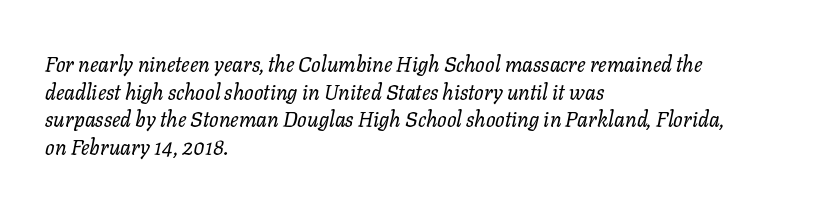
{"italic": "yes", "lean": "right", "slant_degrees": 11, "bold": "no", "underline": "no", "align": "left", "line_spacing": "normal", "line_spacing_ratio": 1.31, "letter_spacing": "normal", "letter_spacing_em": 0.0, "glyph_px": 21}
